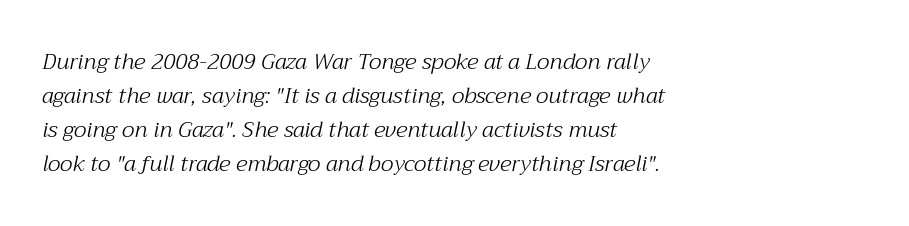
The image shows 22 px text type, italic (leaning right); set left-aligned, normal line spacing (1.55x), normal letter spacing, not underlined.
